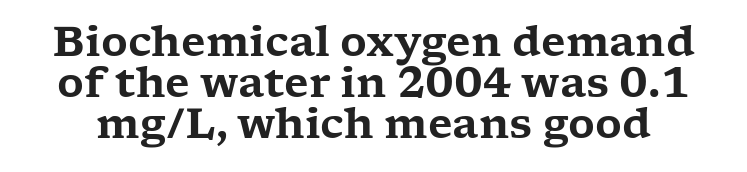
The image shows 41 px wide serif type, upright; set tight line spacing (1.0x), normal letter spacing, not underlined; low stroke contrast and a medium x-height.
